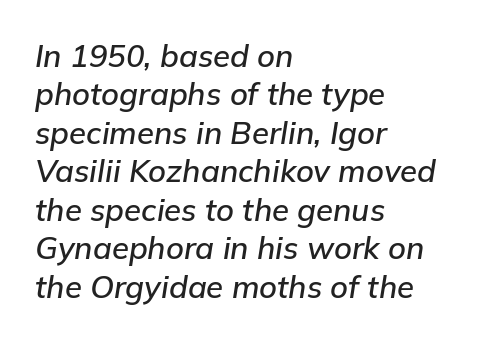
{"italic": "yes", "lean": "right", "slant_degrees": 9, "width": "normal", "stroke_contrast": "low", "x_height": "medium", "monospaced": "no", "underline": "no", "align": "left", "line_spacing_ratio": 1.24, "letter_spacing": "normal", "letter_spacing_em": 0.0, "glyph_px": 31}
